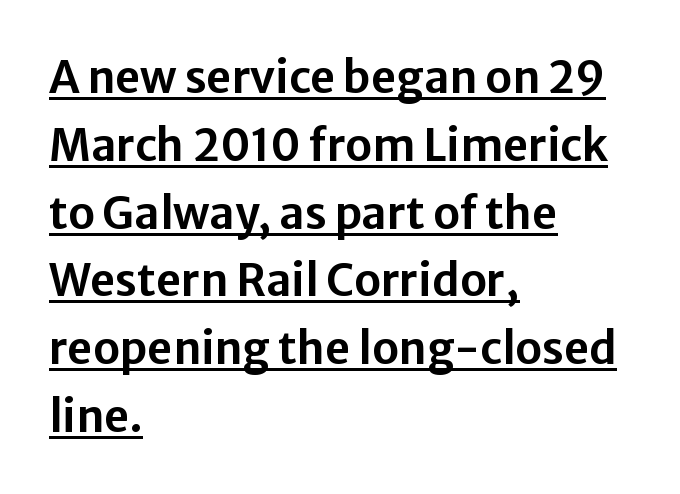
Short note: letters normally spaced. Type style note: lacks serifs. Spacing verdict: proportional, widths tailored to each character. Do the letters lean? They stand straight. The paragraph has a hard left edge and a soft right edge.
